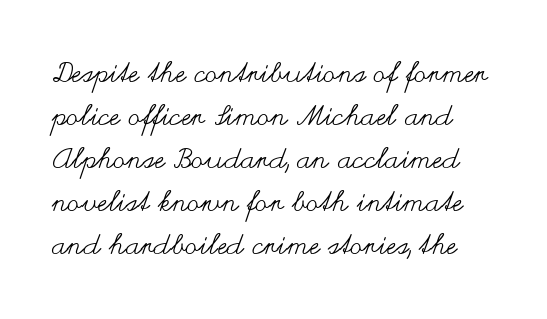
The rendering uses a moderate line-height, typical for paragraphs. These lines keep a tight, regular rhythm from letter to letter. Rule under the text: the space is simply empty.
